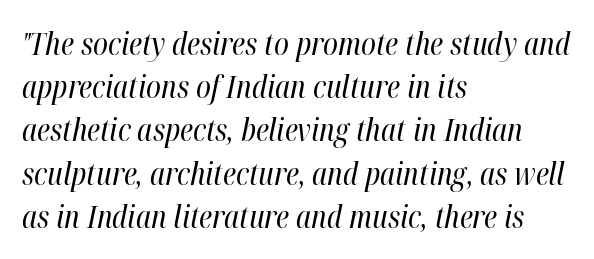
{"italic": "yes", "lean": "right", "slant_degrees": 12, "bold": "no", "weight": "regular", "width": "condensed", "stroke_contrast": "high", "x_height": "medium", "monospaced": "no", "underline": "no", "align": "left", "line_spacing": "normal", "line_spacing_ratio": 1.44, "letter_spacing": "normal", "letter_spacing_em": 0.0, "glyph_px": 30}
